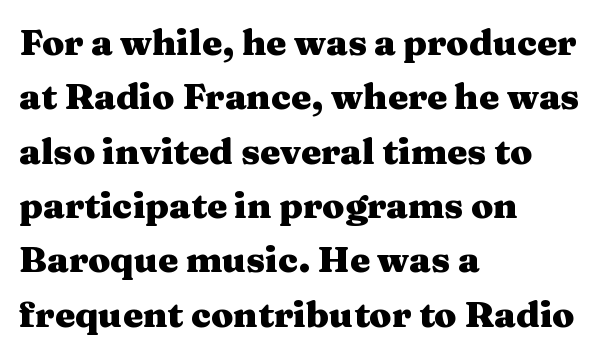
Has an underline been added? It has not. Designer's note — italics off, roman on. Think of a printed novel: that variable character pitch is what you see here. Is this a sans? No — the strokes have serifs. Inter-character spacing is left at the font's built-in metrics. The setting favours the left margin, as ordinary paragraphs usually do.
